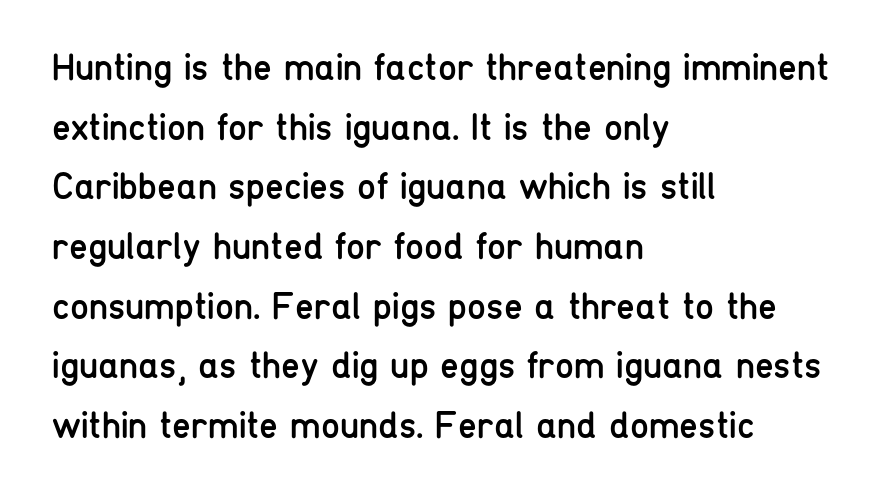
The image shows 38 px regular-weight, condensed sans-serif type, upright; set left-aligned, normal line spacing (1.57x), normal letter spacing, not underlined; low stroke contrast and a medium x-height.
